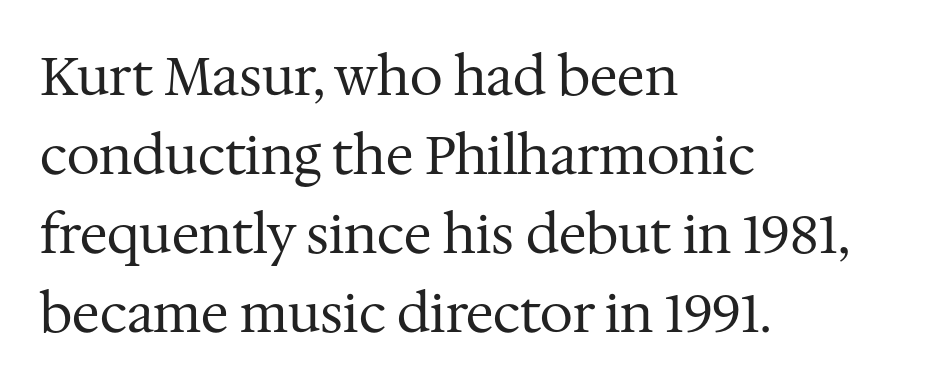
Q: Is the text bold? A: No.
Q: Is the text italic (slanted)? A: No, it is upright.
Q: Is the typeface a serif or a sans-serif typeface? A: Serif.
Q: Is the text underlined? A: No.
Q: How is the paragraph aligned? A: Left-aligned.
Q: Is the spacing between letters normal or unusually wide? A: Normal.
Q: Is the spacing between lines tight, normal or loose? A: Normal.
Q: Width (condensed, normal, or wide)? A: Normal.
Q: Stroke contrast? A: Medium.
Q: x-height? A: Medium.
Q: Monospaced? A: No.
